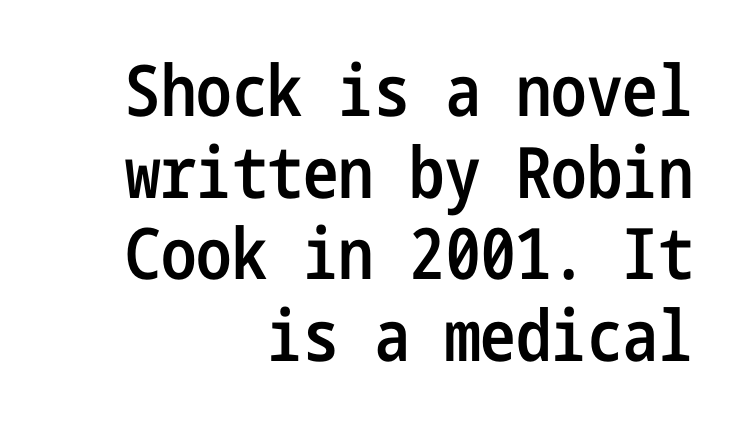
The image shows 71 px semibold, condensed sans-serif type, upright; set right-aligned, tight line spacing (1.15x), normal letter spacing, not underlined; low stroke contrast and a medium x-height.
